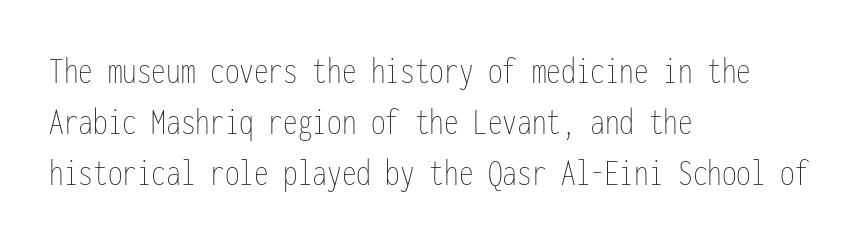
The image shows 39 px thin, condensed type, upright, monospaced; set left-aligned, normal line spacing (1.31x), normal letter spacing, not underlined; low stroke contrast and a medium x-height.
